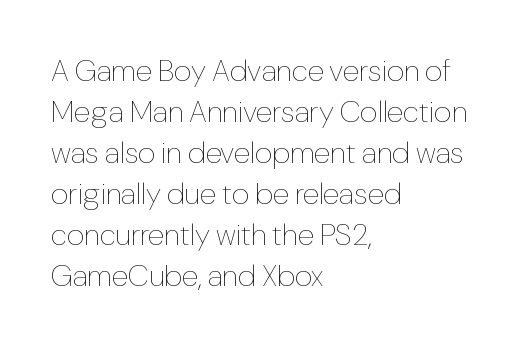
{"italic": "no", "bold": "no", "weight": "thin", "width": "normal", "stroke_contrast": "low", "x_height": "medium", "monospaced": "no", "underline": "no", "align": "left", "line_spacing": "normal", "line_spacing_ratio": 1.37, "letter_spacing": "normal", "letter_spacing_em": 0.0, "glyph_px": 30}
